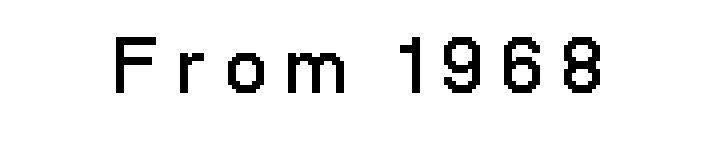
A light-to-regular cut is what we see here. Spacing between characters has been opened up far beyond the box default. Letters rest on an invisible, unmarked baseline. Each letter keeps its own natural width here, so spacing adapts to shape. It's the straight-up-and-down kind of type. Nothing sits at the stroke ends, so this counts as sans-serif.
